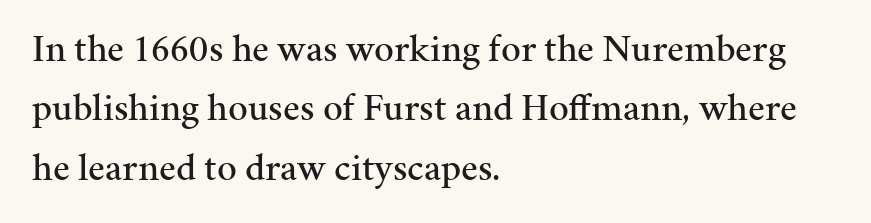
The image shows 39 px serif type, upright; set left-aligned, normal line spacing (1.52x), normal letter spacing, not underlined; medium stroke contrast and a medium x-height.
